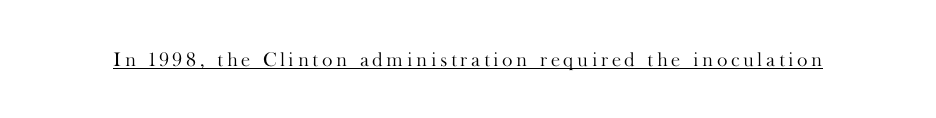
The face looks like a standard text weight, possibly lighter. Rendered with straight, roman letterforms. The rendered words wear a rule along their underside.
